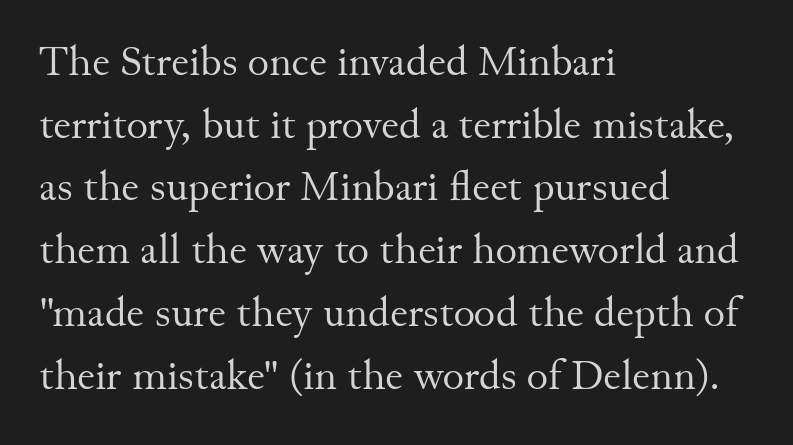
Q: Is the text bold? A: No.
Q: Is the text italic (slanted)? A: No, it is upright.
Q: Is the typeface a serif or a sans-serif typeface? A: Serif.
Q: Is the text underlined? A: No.
Q: How is the paragraph aligned? A: Left-aligned.
Q: Is the spacing between letters normal or unusually wide? A: Normal.
Q: Is the spacing between lines tight, normal or loose? A: Normal.
Q: Width (condensed, normal, or wide)? A: Normal.
Q: Stroke contrast? A: Medium.
Q: x-height? A: Small.
Q: Monospaced? A: No.
